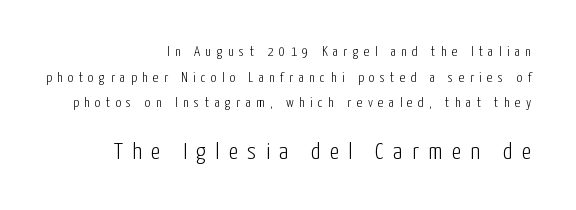
A light-to-regular cut is what we see here. One-word summary of the alignment: right. The passage shown begins with its smaller block and ends with its larger one. Upright lettering throughout. Here the glyphs are tracked loosely, breaking word shapes into spaced letters.
